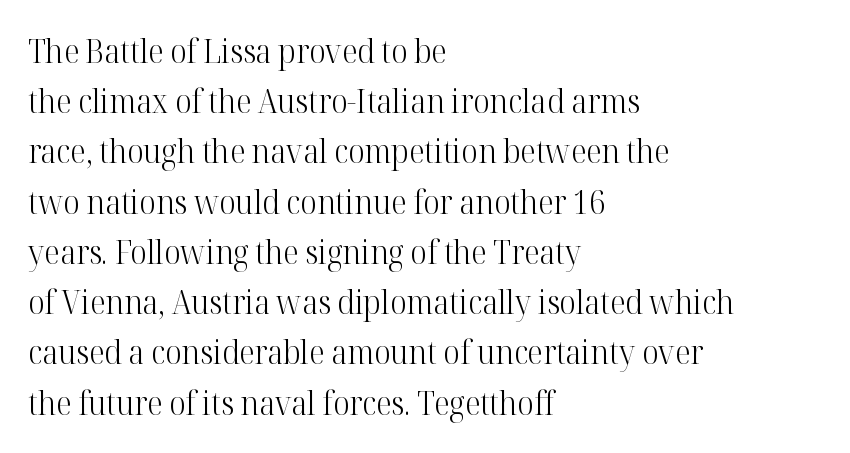
Q: Is the text bold? A: No.
Q: Is the text italic (slanted)? A: No, it is upright.
Q: Is the typeface a serif or a sans-serif typeface? A: Serif.
Q: Is the text underlined? A: No.
Q: How is the paragraph aligned? A: Left-aligned.
Q: Is the spacing between letters normal or unusually wide? A: Normal.
Q: Is the spacing between lines tight, normal or loose? A: Normal.
Q: Width (condensed, normal, or wide)? A: Normal.
Q: Stroke contrast? A: High.
Q: x-height? A: Medium.
Q: Monospaced? A: No.
